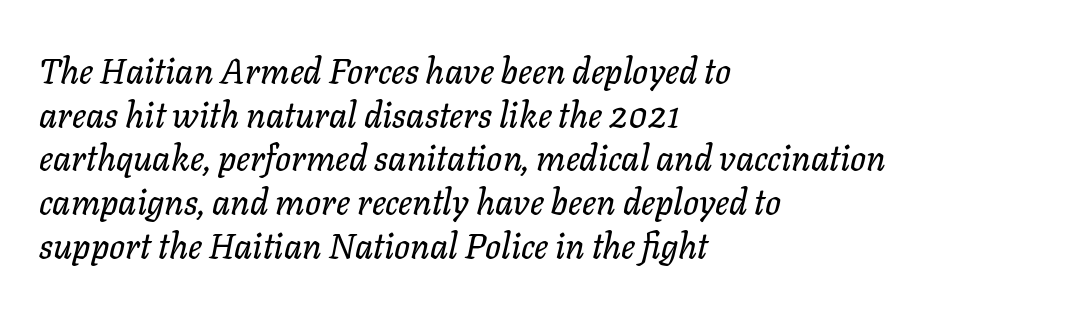
{"italic": "yes", "lean": "right", "slant_degrees": 11, "width": "normal", "stroke_contrast": "low", "x_height": "medium", "monospaced": "no", "underline": "no", "align": "left", "line_spacing": "normal", "line_spacing_ratio": 1.25, "letter_spacing": "normal", "letter_spacing_em": 0.0, "glyph_px": 35}
